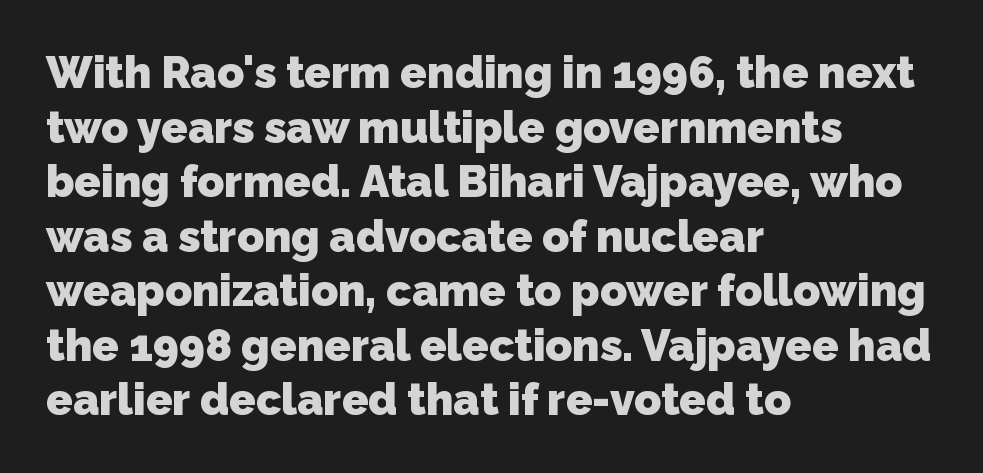
The image shows 44 px heavy sans-serif type; set left-aligned, line spacing 1.24x, normal letter spacing, not underlined; low stroke contrast and a medium x-height.
